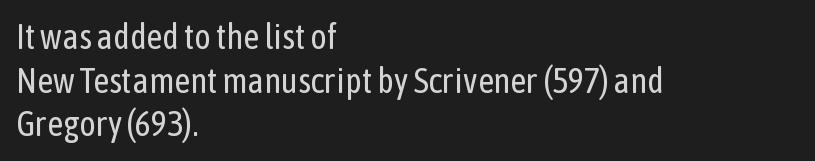
{"serif": "no", "italic": "no", "bold": "no", "weight": "regular", "width": "condensed", "stroke_contrast": "low", "x_height": "medium", "monospaced": "no", "underline": "no", "align": "left", "line_spacing": "normal", "line_spacing_ratio": 1.25, "letter_spacing": "normal", "letter_spacing_em": 0.0, "glyph_px": 35}
